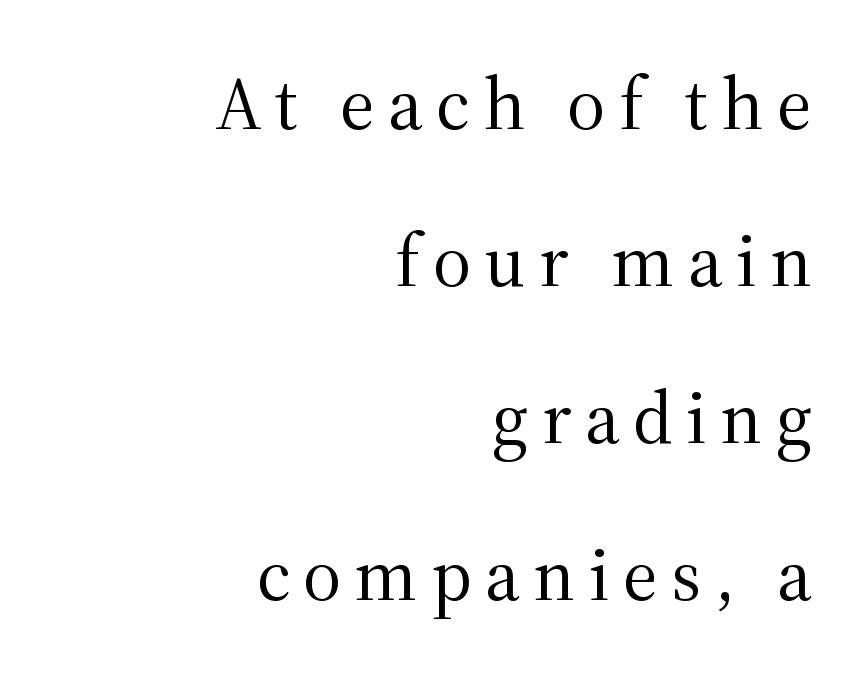
{"serif": "yes", "italic": "no", "bold": "no", "weight": "regular", "width": "normal", "stroke_contrast": "medium", "x_height": "medium", "monospaced": "no", "underline": "no", "align": "right", "line_spacing": "loose", "line_spacing_ratio": 2.12, "glyph_px": 74}
